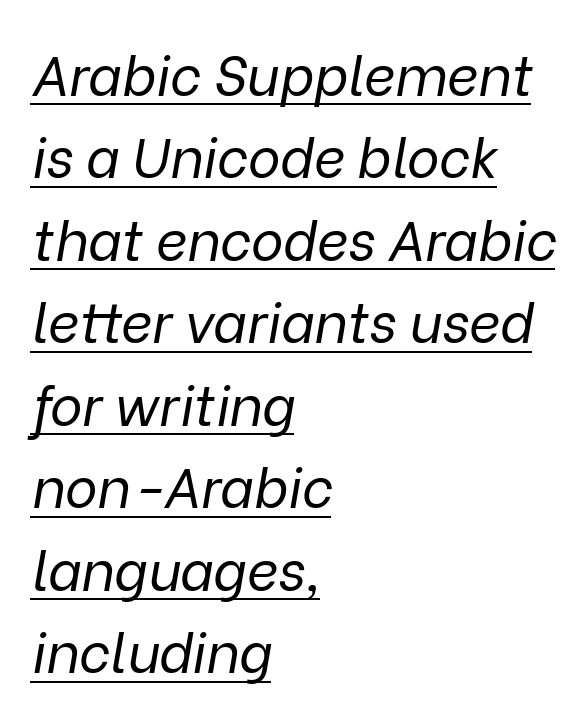
{"italic": "yes", "lean": "right", "slant_degrees": 9, "bold": "no", "weight": "regular", "width": "normal", "stroke_contrast": "low", "x_height": "medium", "monospaced": "no", "underline": "yes", "align": "left", "line_spacing": "normal", "line_spacing_ratio": 1.5, "letter_spacing": "normal", "letter_spacing_em": 0.0, "glyph_px": 55}
